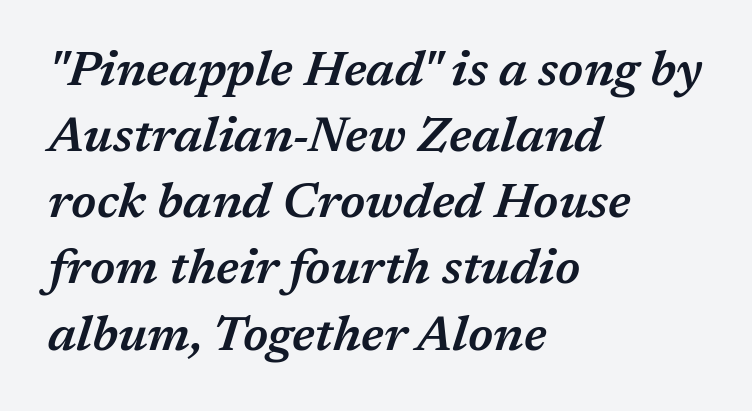
{"italic": "yes", "lean": "right", "slant_degrees": 17, "bold": "semi", "weight": "semibold", "width": "normal", "stroke_contrast": "medium", "x_height": "medium", "monospaced": "no", "underline": "no", "align": "left", "line_spacing": "normal", "line_spacing_ratio": 1.35, "letter_spacing": "normal", "letter_spacing_em": 0.0, "glyph_px": 49}
